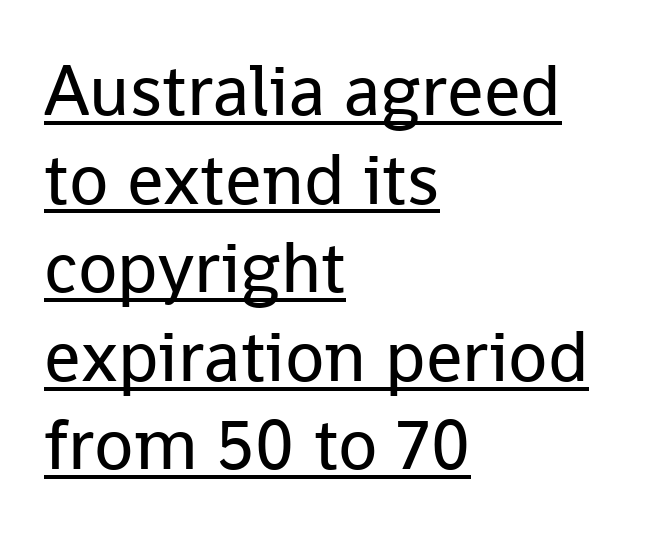
{"serif": "no", "italic": "no", "bold": "no", "weight": "regular", "width": "normal", "stroke_contrast": "low", "x_height": "medium", "monospaced": "no", "underline": "yes", "align": "left", "line_spacing_ratio": 1.23, "letter_spacing": "normal", "letter_spacing_em": 0.0, "glyph_px": 72}
